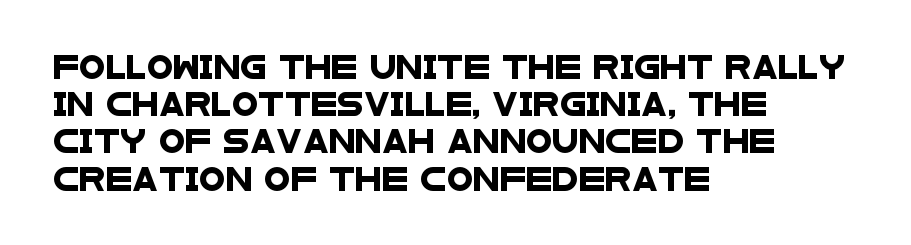
Q: Is the text underlined? A: No.
Q: How is the paragraph aligned? A: Left-aligned.
Q: Is the spacing between letters normal or unusually wide? A: Normal.
Q: Is the spacing between lines tight, normal or loose? A: Normal.
